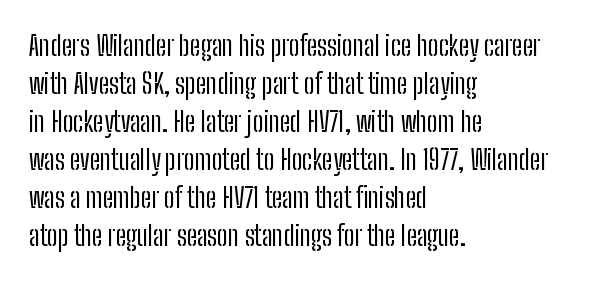
The designer left line spacing at the default. A classic flush-left, rag-right setting is used for this passage. The font sits on the lighter half of the weight spectrum, regular included. The letters stand straight up with perfectly vertical stems. No word sits above an underline.
